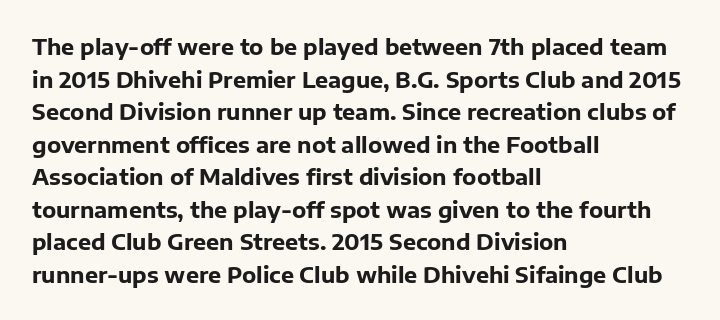
{"italic": "no", "bold": "yes", "underline": "no", "align": "left", "line_spacing": "normal", "line_spacing_ratio": 1.48, "letter_spacing": "normal", "letter_spacing_em": 0.0, "glyph_px": 22}
